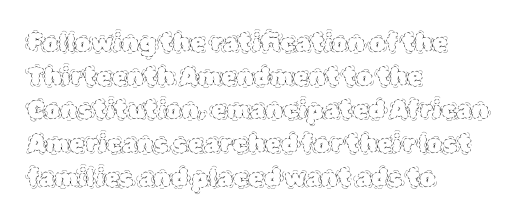
{"italic": "no", "bold": "no", "underline": "no", "align": "left", "line_spacing": "normal", "line_spacing_ratio": 1.35, "letter_spacing": "normal", "letter_spacing_em": 0.0, "glyph_px": 25}
